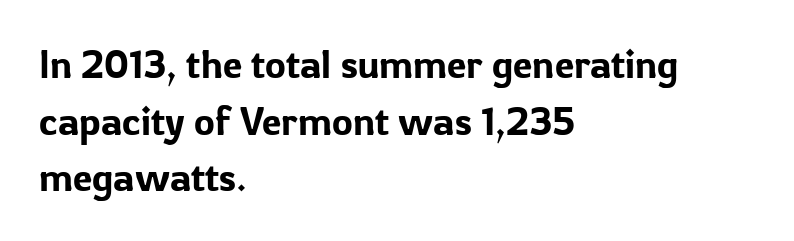
The glyphs are unaccompanied by any horizontal stroke below them. The tracking reads as untouched default to a designer's eye. Is this a sans? Yes — the strokes have no serifs. Think of a printed novel: that variable character pitch is what you see here. The typesetter chose a ragged-right arrangement here.
